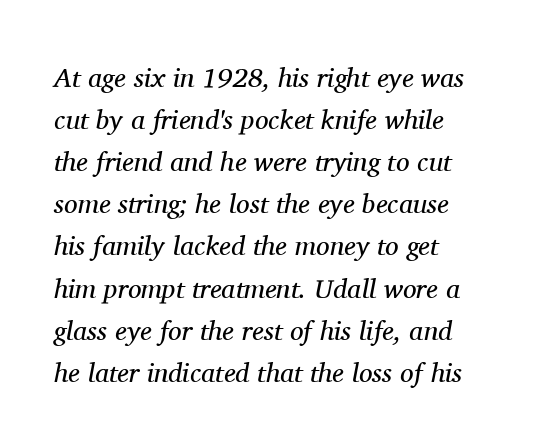
{"italic": "yes", "lean": "right", "slant_degrees": 11, "bold": "no", "underline": "no", "align": "left", "line_spacing": "normal", "line_spacing_ratio": 1.56, "letter_spacing": "normal", "letter_spacing_em": 0.0, "glyph_px": 27}
